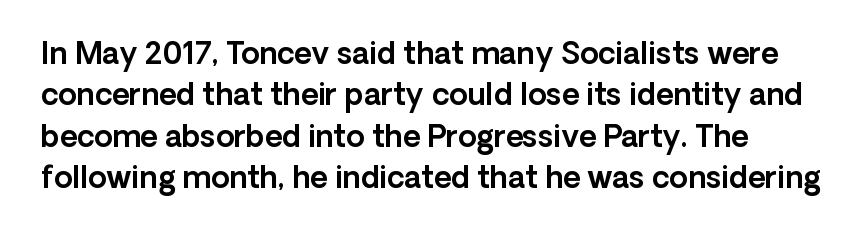
{"serif": "no", "italic": "no", "width": "normal", "x_height": "medium", "monospaced": "no", "underline": "no", "line_spacing": "normal", "line_spacing_ratio": 1.38, "letter_spacing": "normal", "letter_spacing_em": 0.0, "glyph_px": 30}
